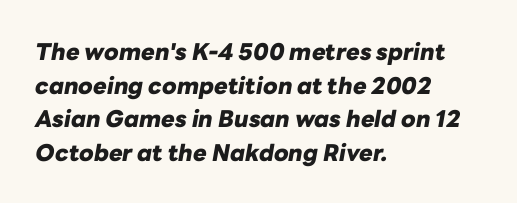
The image shows 23 px bold type, italic (leaning right); set left-aligned, normal line spacing (1.46x), normal letter spacing, not underlined.
